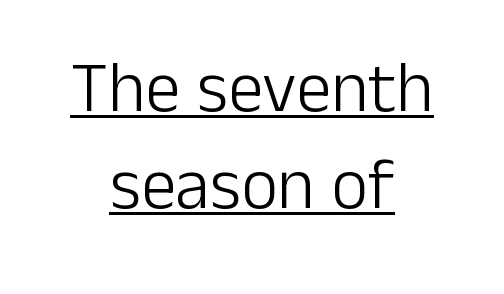
The image shows 71 px light sans-serif type, upright; set centered, normal line spacing (1.37x), normal letter spacing, underlined; low stroke contrast and a medium x-height.
